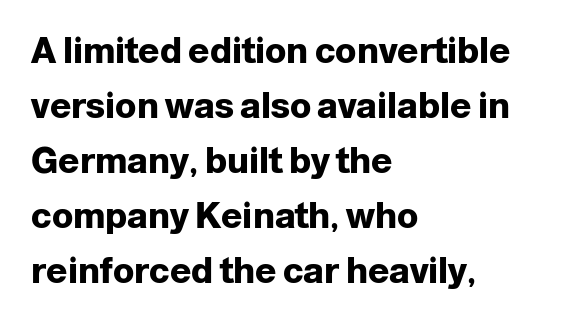
Type without underlining. Typeset ragged right — the left edge is the straight one. Is this a fixed-width face? No — the glyphs have proportional, varying widths. Between one letter and the next there's only the usual sliver of space.
